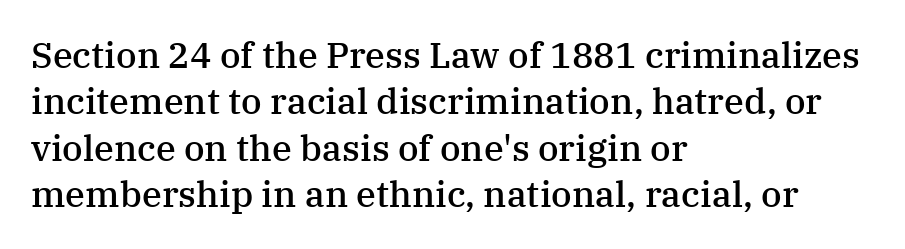
The image shows 36 px semibold serif type, upright; set left-aligned, normal line spacing (1.29x), normal letter spacing, not underlined; medium stroke contrast and a medium x-height.
